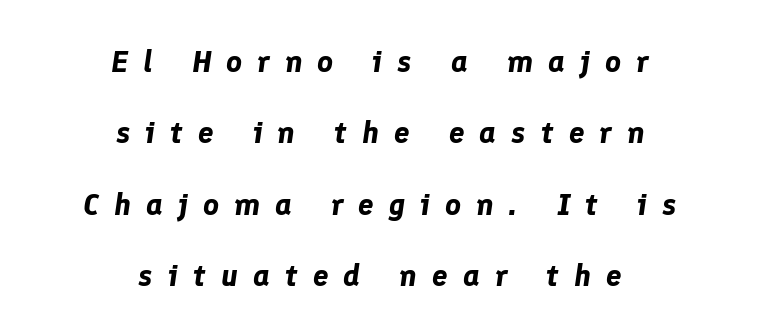
This sample has the flowing, uneven cadence of proportional lettering. The lines are quadded center. Its strokes are broad and dark, the hallmark of bold type. If you measured baseline to baseline, you'd find a long distance. The passage shown has open, widely tracked lettering throughout. Underline: absent.
